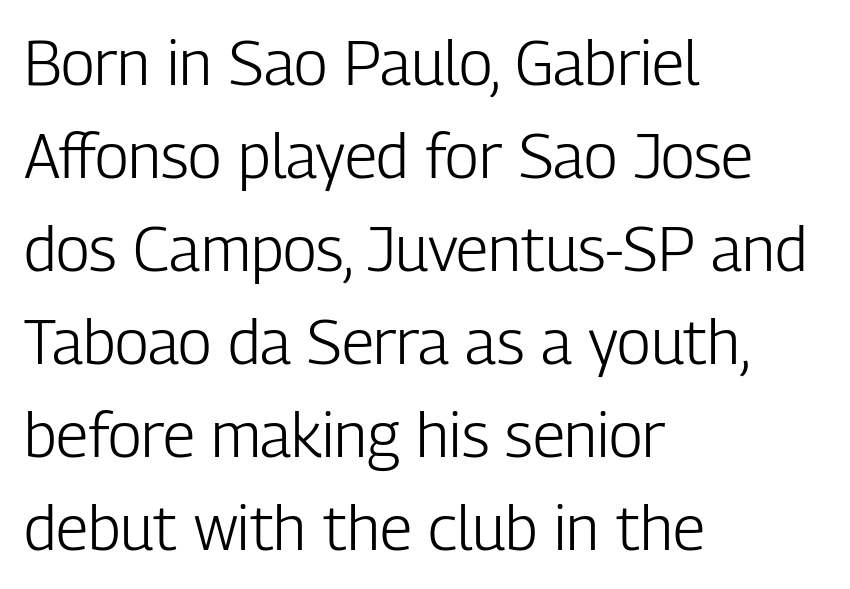
{"serif": "no", "italic": "no", "bold": "no", "weight": "light", "width": "condensed", "stroke_contrast": "low", "x_height": "medium", "monospaced": "no", "underline": "no", "align": "left", "line_spacing": "normal", "line_spacing_ratio": 1.5, "letter_spacing": "normal", "letter_spacing_em": 0.0, "glyph_px": 62}
